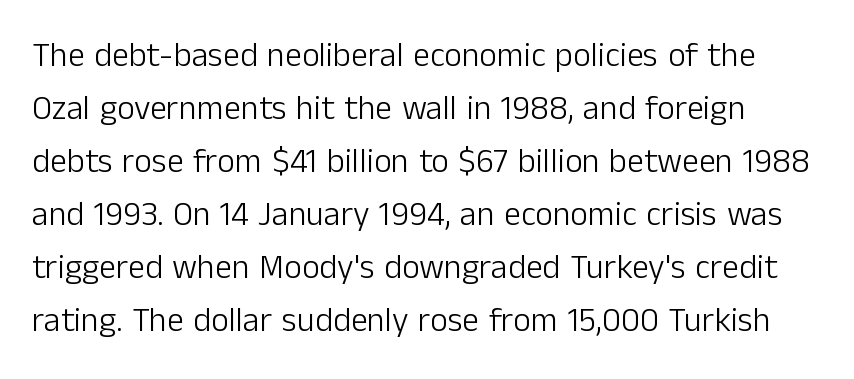
Quick note: interline space is typical. The type sits square on the baseline with zero lean. There is no visible air inserted between adjacent glyphs. The characters are drawn with everyday or finer stroke widths. Here the designer chose a conventional face with non-uniform glyph widths. No feet cap the strokes, marking this as sans-serif type.
